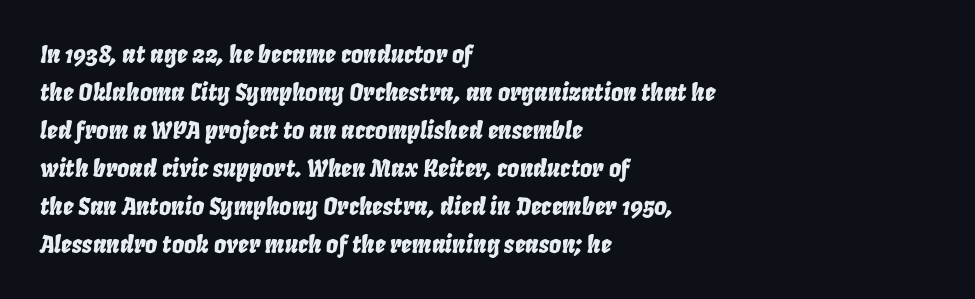
The image shows 24 px text type, italic (leaning right); set left-aligned, normal line spacing (1.58x), normal letter spacing, not underlined.
